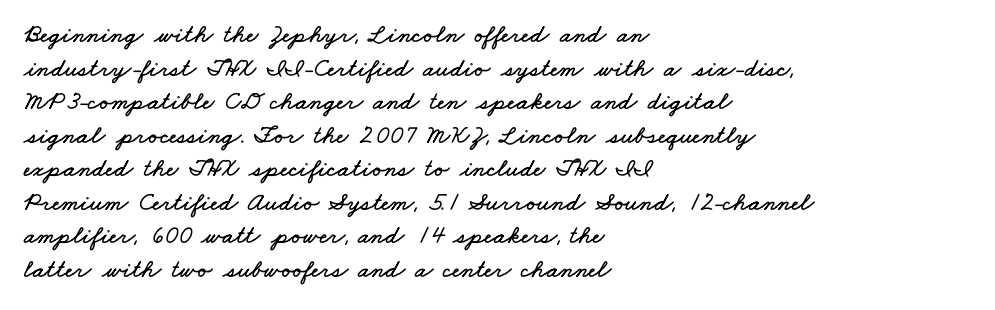
The image shows 26 px text type; set left-aligned, normal line spacing (1.29x), normal letter spacing, not underlined.
